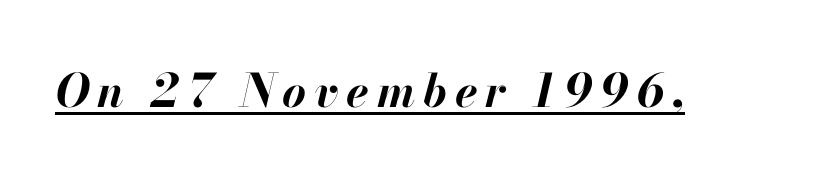
{"italic": "yes", "lean": "right", "slant_degrees": 13, "bold": "yes", "weight": "bold", "width": "normal", "stroke_contrast": "high", "x_height": "small", "monospaced": "no", "underline": "yes", "glyph_px": 46}
